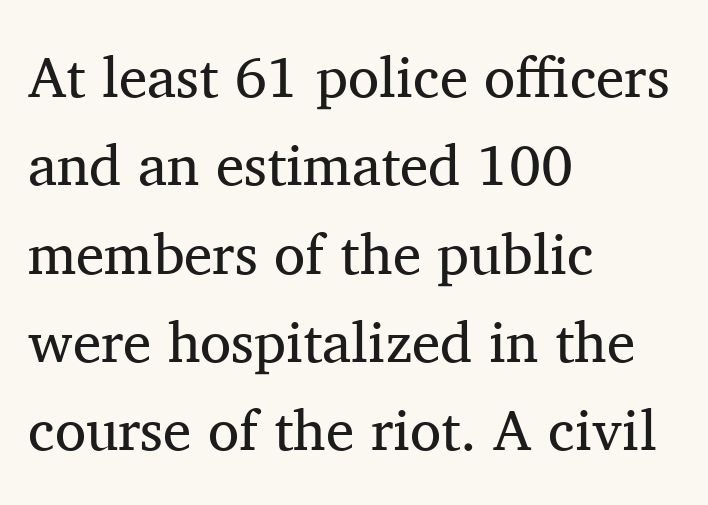
Q: Is the text bold? A: No.
Q: Is the text italic (slanted)? A: No, it is upright.
Q: Is the typeface a serif or a sans-serif typeface? A: Serif.
Q: Is the text underlined? A: No.
Q: How is the paragraph aligned? A: Left-aligned.
Q: Is the spacing between letters normal or unusually wide? A: Normal.
Q: Is the spacing between lines tight, normal or loose? A: Normal.
Q: Width (condensed, normal, or wide)? A: Normal.
Q: Stroke contrast? A: Medium.
Q: x-height? A: Medium.
Q: Monospaced? A: No.
